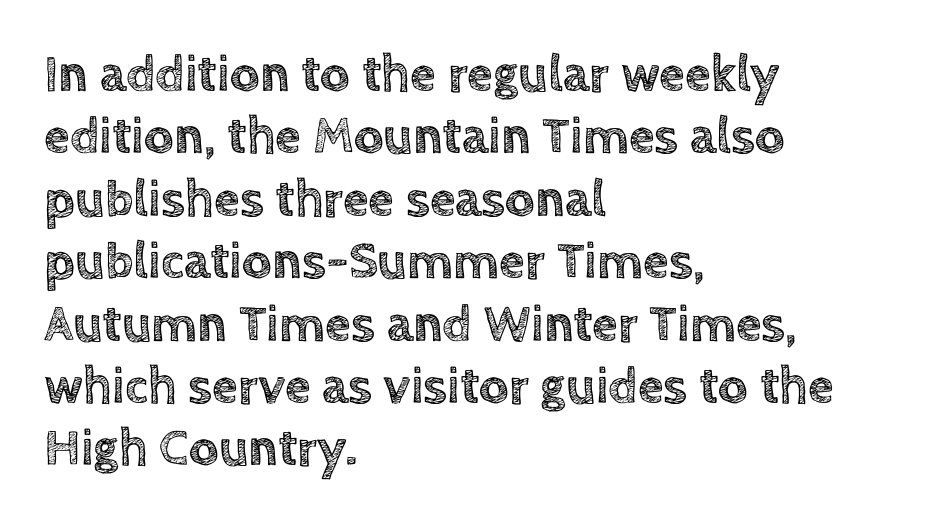
{"italic": "no", "width": "normal", "x_height": "large", "monospaced": "no", "underline": "no", "align": "left", "line_spacing_ratio": 1.2, "letter_spacing": "normal", "letter_spacing_em": 0.0, "glyph_px": 52}
